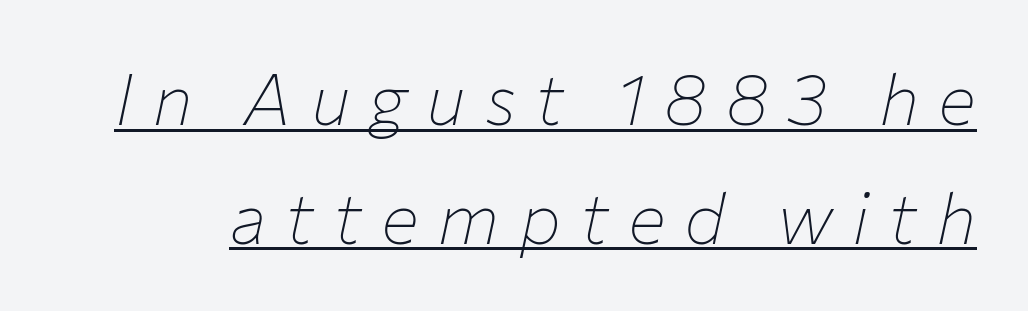
{"italic": "yes", "lean": "right", "slant_degrees": 12, "bold": "no", "weight": "thin", "width": "normal", "stroke_contrast": "low", "x_height": "medium", "monospaced": "no", "underline": "yes", "line_spacing": "normal", "line_spacing_ratio": 1.67, "letter_spacing": "wide", "letter_spacing_em": 0.27, "glyph_px": 71}
